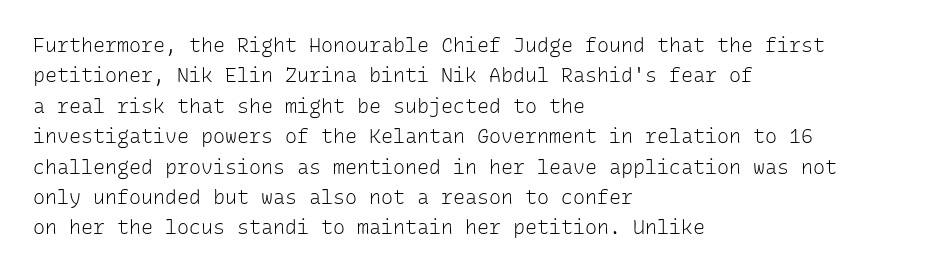
{"italic": "no", "bold": "no", "underline": "no", "align": "left", "line_spacing": "normal", "line_spacing_ratio": 1.52, "letter_spacing": "normal", "letter_spacing_em": 0.0, "glyph_px": 20}
